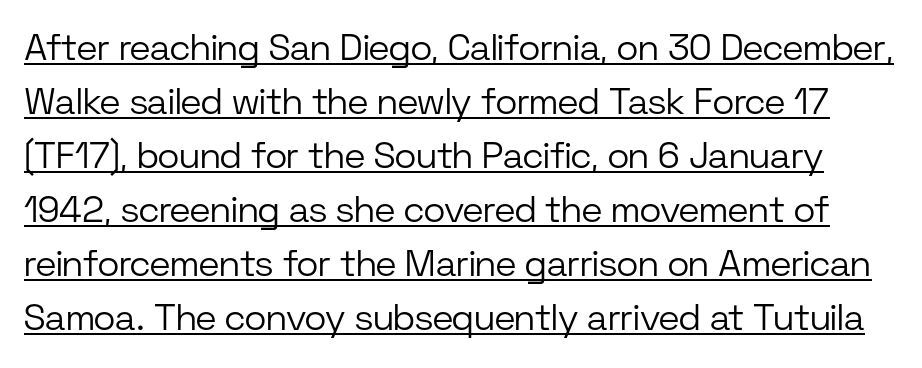
Q: Is the text bold? A: No.
Q: Is the text italic (slanted)? A: No, it is upright.
Q: Is the typeface a serif or a sans-serif typeface? A: Sans-serif.
Q: Is the text underlined? A: Yes.
Q: Is the spacing between letters normal or unusually wide? A: Normal.
Q: Is the spacing between lines tight, normal or loose? A: Normal.
Q: Width (condensed, normal, or wide)? A: Normal.
Q: Stroke contrast? A: Low.
Q: x-height? A: Medium.
Q: Monospaced? A: No.
